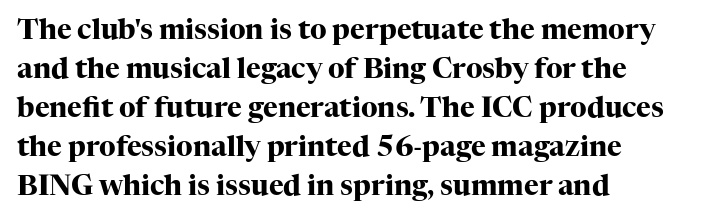
Every stem runs plumb, perpendicular to the baseline. Decoration check: the copy has no underline. These lines stack with their left ends in a neat column. The rendering keeps characters at their native spacing.
